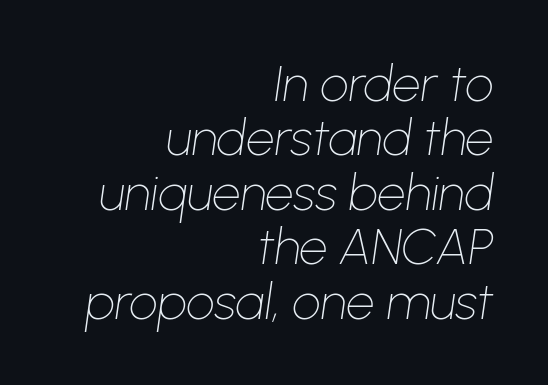
Posture: slanted. Students, note that the glyphs here touch the page at normal intervals. Right-aligned paragraph, ragged on the left. The weight tops out at a normal text grade. The string is rendered with underlining switched off.
